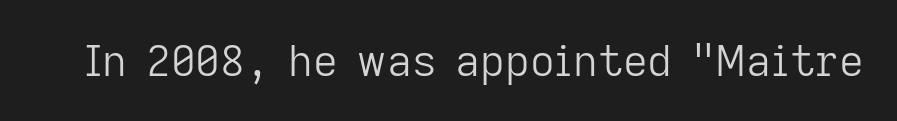
Q: Is the text bold? A: No.
Q: Is the text italic (slanted)? A: No, it is upright.
Q: Is the typeface a serif or a sans-serif typeface? A: Sans-serif.
Q: Is the text underlined? A: No.
Q: Is the spacing between letters normal or unusually wide? A: Normal.
Q: Width (condensed, normal, or wide)? A: Normal.
Q: Stroke contrast? A: Low.
Q: x-height? A: Medium.
Q: Monospaced? A: No.
